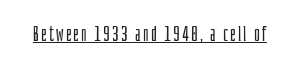
{"italic": "no", "bold": "no", "underline": "yes", "glyph_px": 20}
